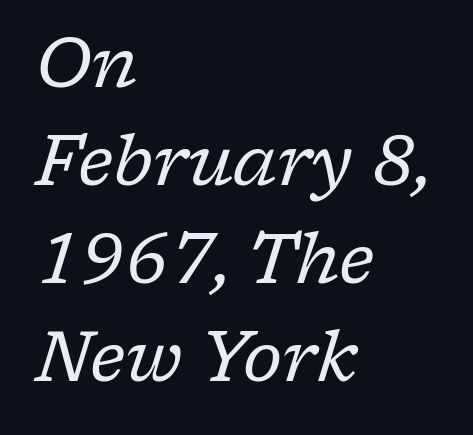
{"serif": "yes", "italic": "yes", "lean": "right", "slant_degrees": 17, "bold": "no", "weight": "regular", "width": "normal", "stroke_contrast": "low", "x_height": "medium", "monospaced": "no", "underline": "no", "align": "left", "line_spacing": "normal", "line_spacing_ratio": 1.4, "letter_spacing": "normal", "letter_spacing_em": 0.0, "glyph_px": 70}
